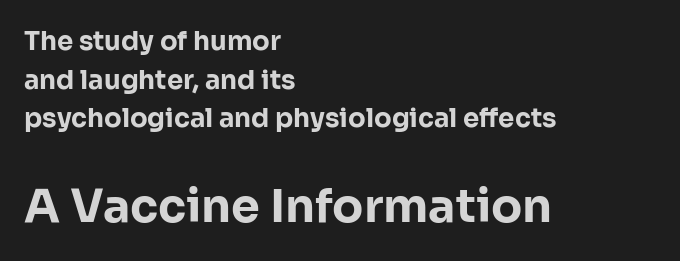
The image shows 46 px bold sans-serif type, upright; set left-aligned, normal line spacing (1.49x), normal letter spacing, not underlined; the second (bottom) block is 1.77x larger; low stroke contrast and a medium x-height.
